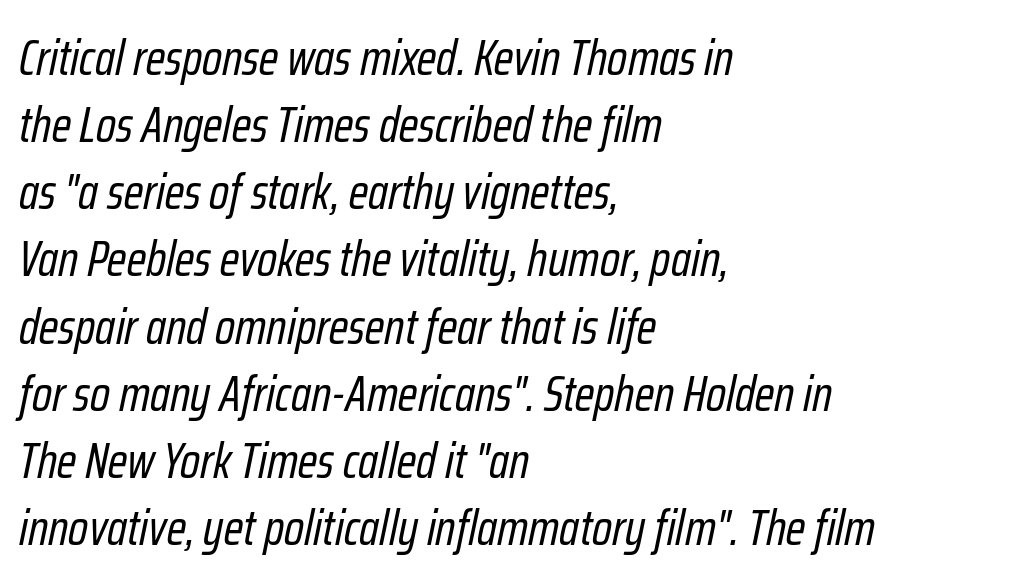
Q: Is the text bold? A: No.
Q: Is the text italic (slanted)? A: Yes, it leans right by about 12 degrees.
Q: Is the text underlined? A: No.
Q: How is the paragraph aligned? A: Left-aligned.
Q: Is the spacing between letters normal or unusually wide? A: Normal.
Q: Is the spacing between lines tight, normal or loose? A: Normal.
Q: Width (condensed, normal, or wide)? A: Condensed.
Q: Stroke contrast? A: Low.
Q: x-height? A: Medium.
Q: Monospaced? A: No.
